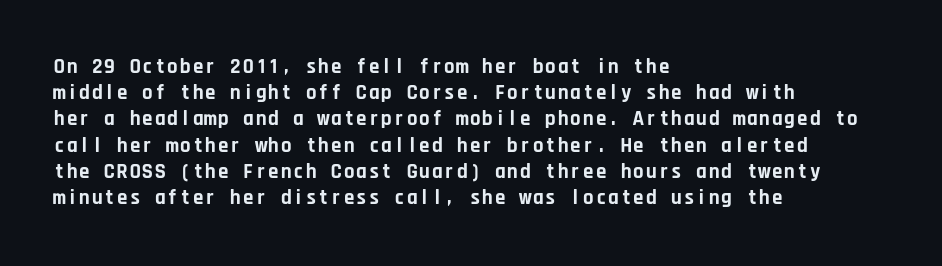
{"italic": "no", "bold": "yes", "underline": "no", "align": "left", "line_spacing": "normal", "line_spacing_ratio": 1.25, "letter_spacing": "normal", "letter_spacing_em": 0.0, "glyph_px": 21}
